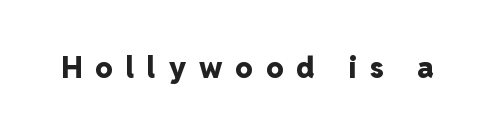
These lines carry a lot of weight — the face is fully bold. Check under the words: just untouched page. Italic: no, the glyphs are upright roman. The line texture is sparse and dotted thanks to wide tracking.
